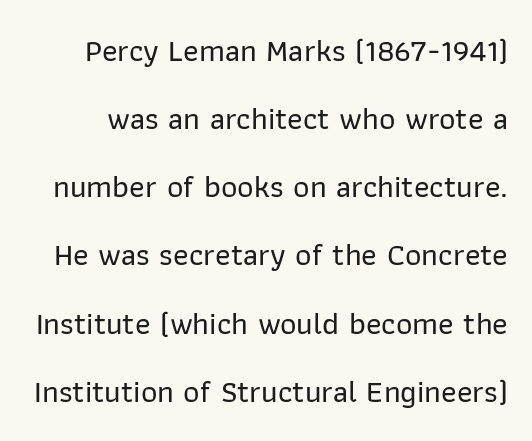
Q: Is the text italic (slanted)? A: No, it is upright.
Q: Is the typeface a serif or a sans-serif typeface? A: Sans-serif.
Q: Is the text underlined? A: No.
Q: Is the spacing between letters normal or unusually wide? A: Normal.
Q: Is the spacing between lines tight, normal or loose? A: Loose.
Q: Width (condensed, normal, or wide)? A: Normal.
Q: Stroke contrast? A: Low.
Q: x-height? A: Medium.
Q: Monospaced? A: No.
